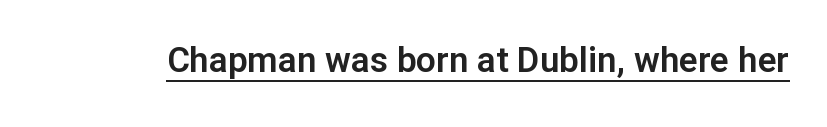
The image shows 35 px sans-serif type, upright; set normal letter spacing, underlined; low stroke contrast and a medium x-height.
